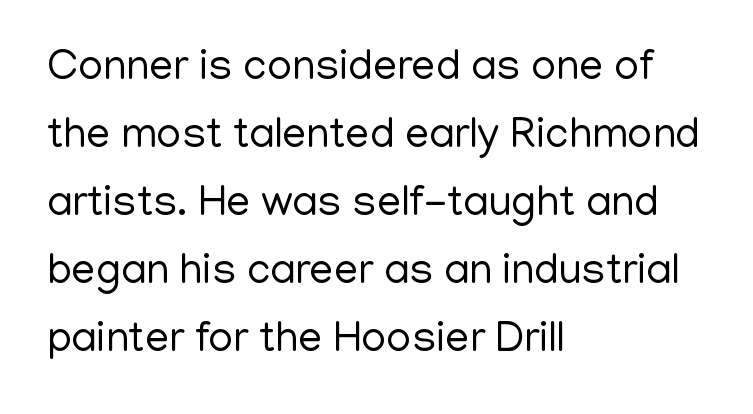
{"serif": "no", "italic": "no", "bold": "no", "weight": "regular", "width": "normal", "stroke_contrast": "low", "x_height": "medium", "monospaced": "no", "underline": "no", "align": "left", "line_spacing": "normal", "line_spacing_ratio": 1.58, "letter_spacing": "normal", "letter_spacing_em": 0.0, "glyph_px": 43}
